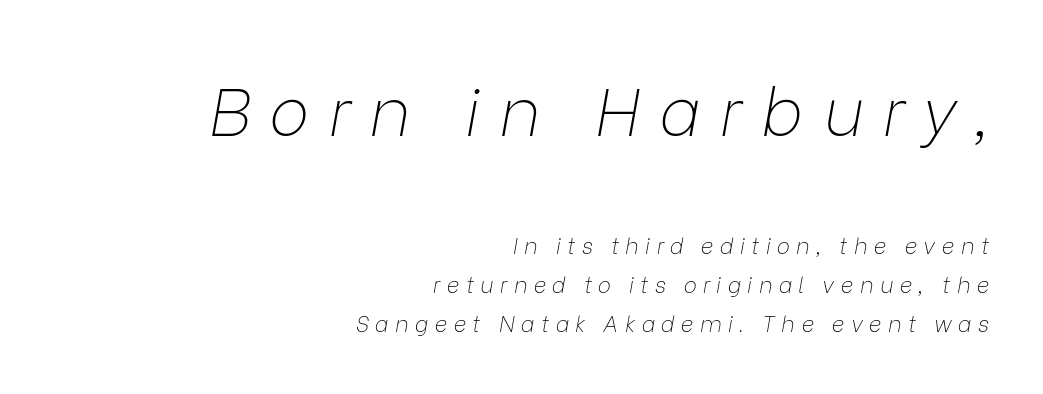
A flush-right, rag-left setting is used for this passage. Character size in the leading block exceeds that of the trailing block. You can tell it's italic because the verticals aren't actually vertical. Only glyphs here, with clear space below each row. These lines are rendered in a variable-pitch font.
